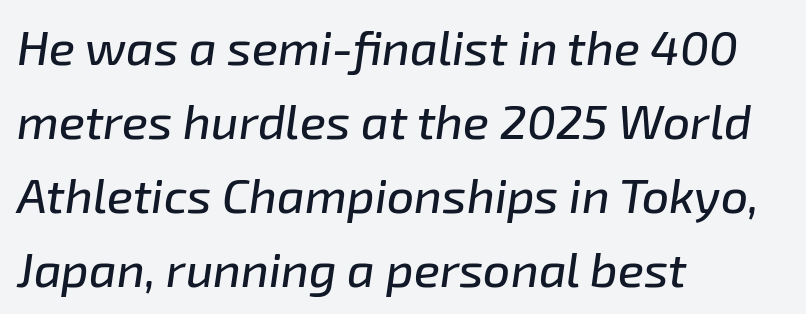
{"italic": "yes", "lean": "right", "slant_degrees": 8, "width": "normal", "stroke_contrast": "low", "x_height": "medium", "monospaced": "no", "underline": "no", "align": "left", "line_spacing": "normal", "line_spacing_ratio": 1.54, "letter_spacing": "normal", "letter_spacing_em": 0.0, "glyph_px": 48}
